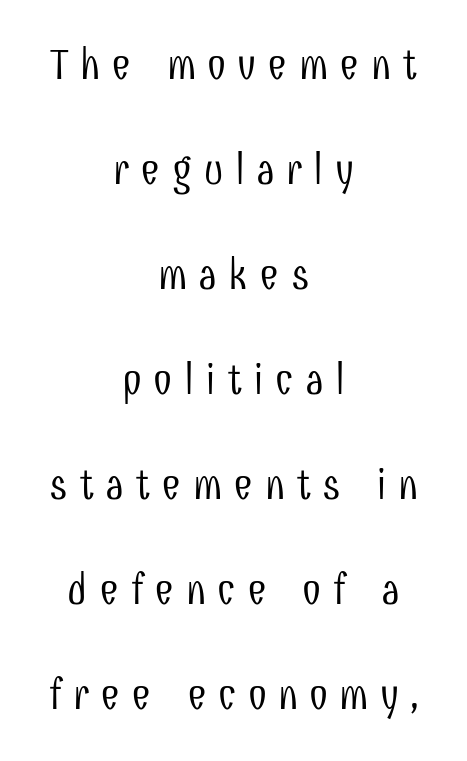
Q: Is the text bold? A: No.
Q: Is the text italic (slanted)? A: No, it is upright.
Q: Is the typeface a serif or a sans-serif typeface? A: Sans-serif.
Q: Is the text underlined? A: No.
Q: How is the paragraph aligned? A: Centered.
Q: Is the spacing between letters normal or unusually wide? A: Unusually wide.
Q: Is the spacing between lines tight, normal or loose? A: Loose.
Q: Width (condensed, normal, or wide)? A: Condensed.
Q: Stroke contrast? A: Low.
Q: x-height? A: Medium.
Q: Monospaced? A: No.
